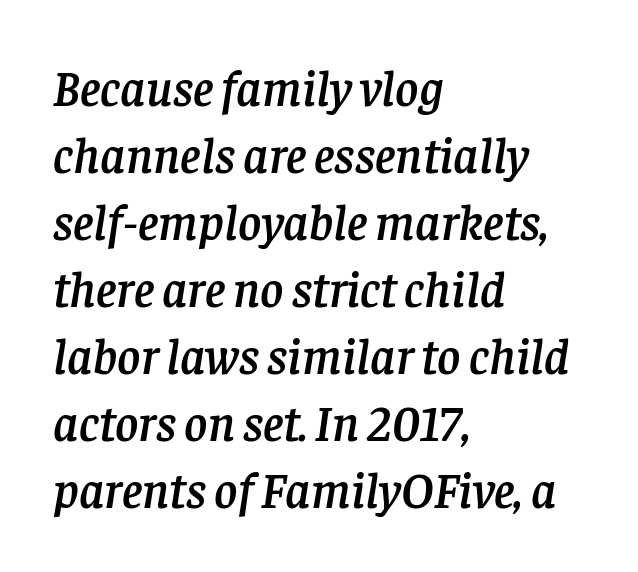
The image shows 50 px serif type, italic (leaning right); set left-aligned, normal line spacing (1.34x), normal letter spacing, not underlined; low stroke contrast and a large x-height.
